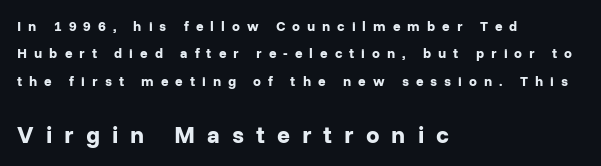
Nobody drew a line under any word here. The gaps between neighbouring characters are conspicuously large. Which of the two is more prominent by size? The second, at the bottom. Line starts are locked; line ends wander. Every stem runs plumb, perpendicular to the baseline.
